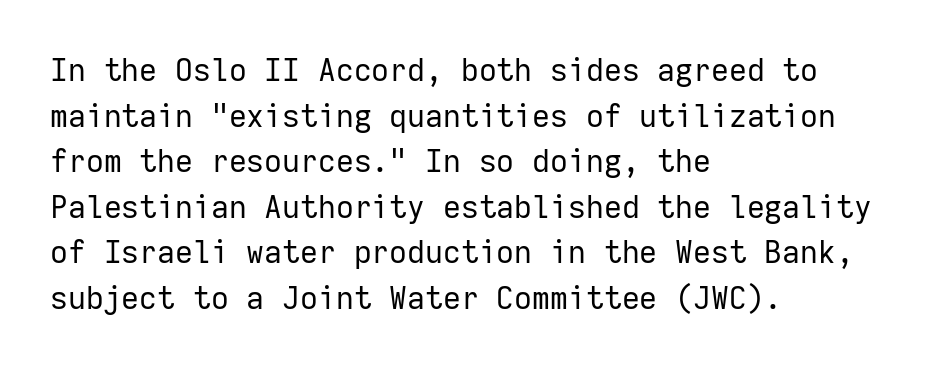
This sample has the even, mechanical cadence of fixed-width lettering. The lettering stays uniformly vertical, giving the passage a roman look. The baseline area is clear. Regular leading.
